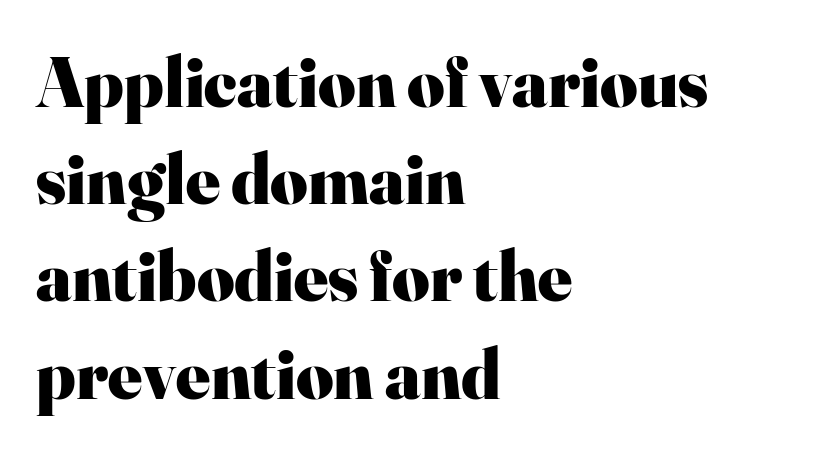
This is the regular roman posture of the typeface. The strokes are fattened all the way to bold. Underlining? Definitely not there. The type is set solid horizontally, with unmodified tracking. All the whitespace from short lines collects on the right. A typesetter would call this proportional, since set widths differ per character.
